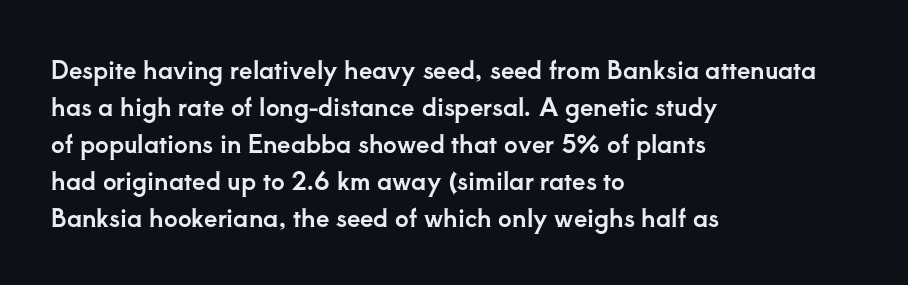
{"italic": "no", "underline": "no", "align": "left", "line_spacing": "normal", "line_spacing_ratio": 1.54, "letter_spacing": "normal", "letter_spacing_em": 0.0, "glyph_px": 24}
